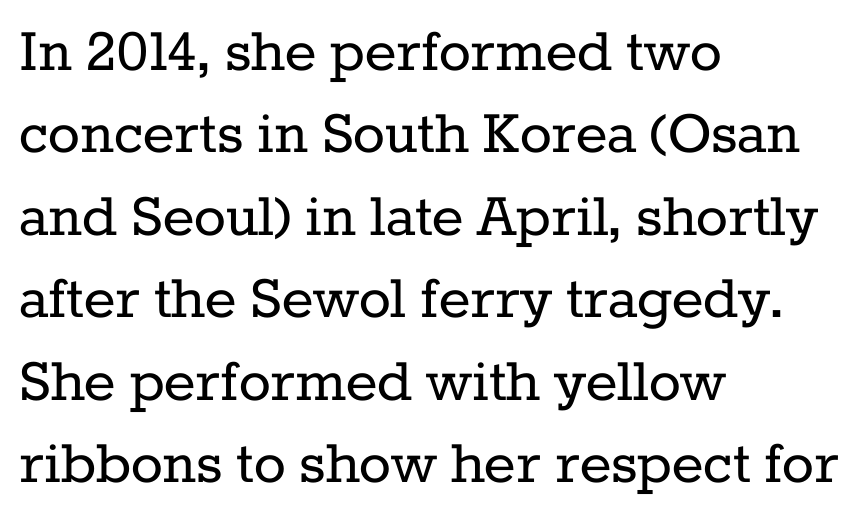
The image shows 67 px regular-weight serif type, upright; set left-aligned, line spacing 1.23x, normal letter spacing, not underlined; low stroke contrast and a medium x-height.
